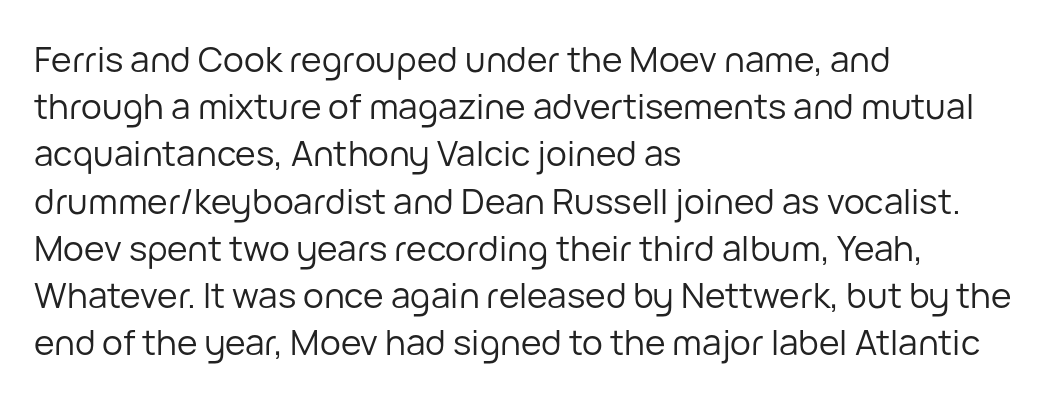
{"serif": "no", "italic": "no", "bold": "no", "weight": "regular", "width": "normal", "stroke_contrast": "low", "x_height": "medium", "monospaced": "no", "underline": "no", "align": "left", "line_spacing": "normal", "line_spacing_ratio": 1.35, "letter_spacing": "normal", "letter_spacing_em": 0.0, "glyph_px": 35}
